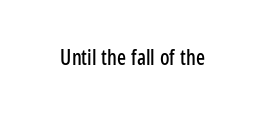
Q: Is the text italic (slanted)? A: No, it is upright.
Q: Is the text underlined? A: No.
Q: Is the spacing between letters normal or unusually wide? A: Normal.
